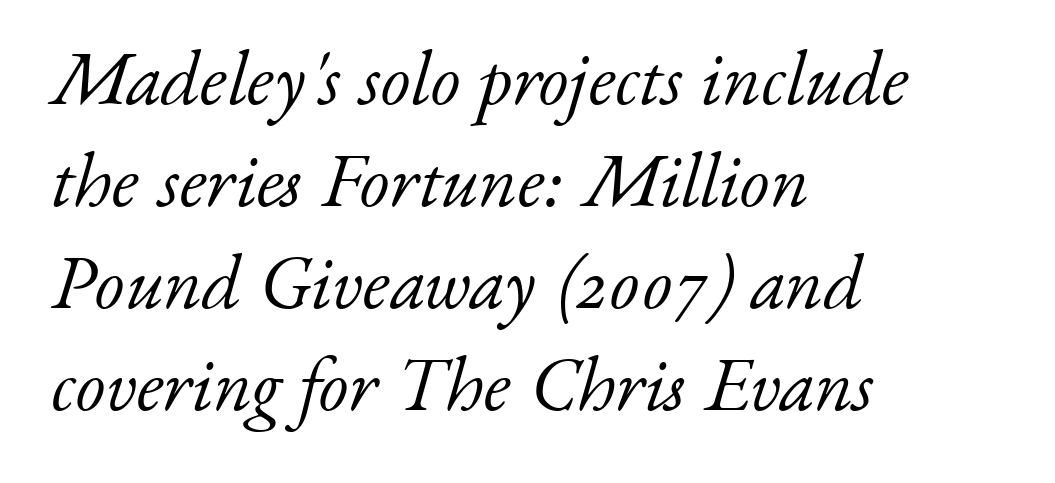
{"serif": "yes", "italic": "yes", "lean": "right", "slant_degrees": 17, "bold": "no", "weight": "light", "width": "normal", "stroke_contrast": "low", "x_height": "small", "monospaced": "no", "underline": "no", "align": "left", "line_spacing": "normal", "line_spacing_ratio": 1.34, "letter_spacing": "normal", "letter_spacing_em": 0.0, "glyph_px": 76}
